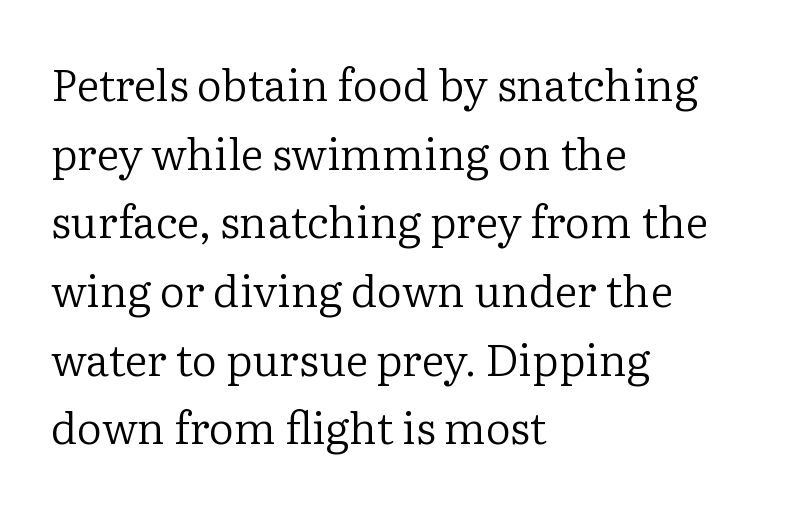
Q: Is the text bold? A: No.
Q: Is the text italic (slanted)? A: No, it is upright.
Q: Is the typeface a serif or a sans-serif typeface? A: Serif.
Q: Is the text underlined? A: No.
Q: How is the paragraph aligned? A: Left-aligned.
Q: Is the spacing between letters normal or unusually wide? A: Normal.
Q: Is the spacing between lines tight, normal or loose? A: Normal.
Q: Width (condensed, normal, or wide)? A: Normal.
Q: Stroke contrast? A: Low.
Q: x-height? A: Medium.
Q: Monospaced? A: No.
